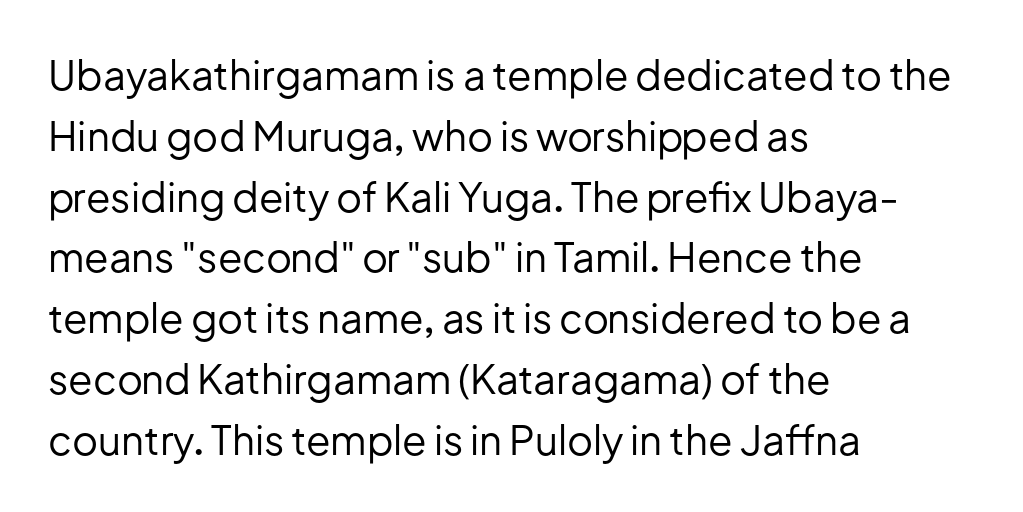
The image shows 40 px regular-weight sans-serif type, upright; set left-aligned, normal line spacing (1.52x), normal letter spacing, not underlined; low stroke contrast and a medium x-height.
